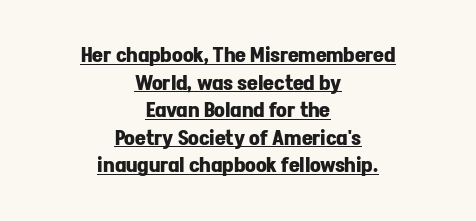
Its strokes are broad and dark, the hallmark of bold type. Line spacing here is normal. The sample's only ornament is a line tracing under the words. Is the block centered? Yes — each line is placed symmetrically about the middle. The specimen reads as upright at a glance. Is the letter spacing exaggerated? No — it looks like the ordinary default.
